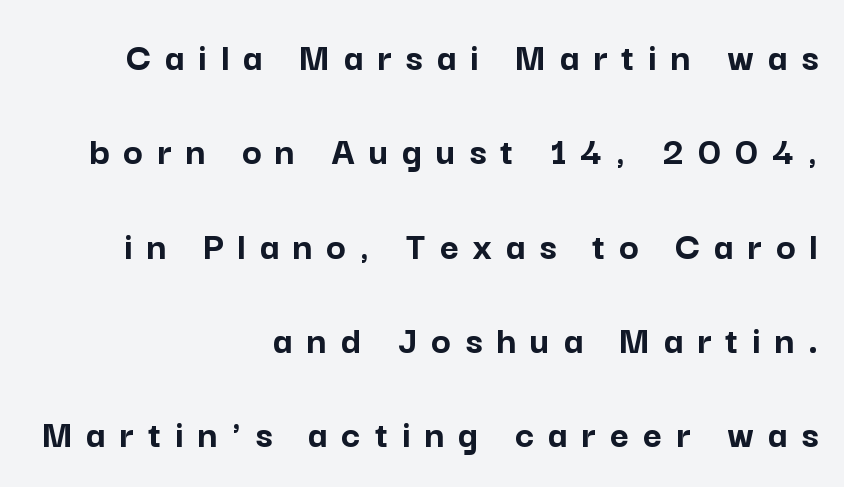
{"serif": "no", "italic": "no", "bold": "yes", "weight": "semibold", "width": "normal", "stroke_contrast": "low", "x_height": "medium", "monospaced": "no", "underline": "no", "align": "right", "line_spacing": "loose", "line_spacing_ratio": 2.3, "letter_spacing": "wide", "letter_spacing_em": 0.34, "glyph_px": 41}
